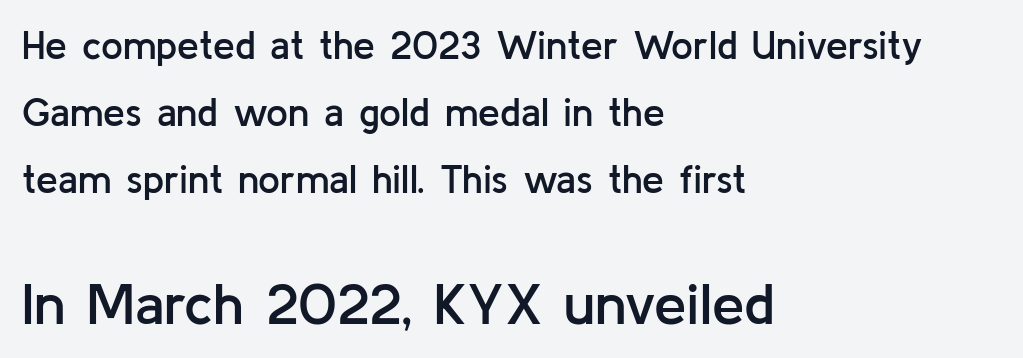
The image shows 58 px semibold sans-serif type, upright; set left-aligned, line spacing 1.72x, normal letter spacing, not underlined; the second (bottom) block is 1.49x larger; low stroke contrast and a medium x-height.
